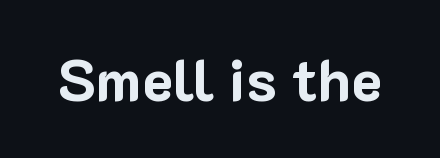
The image shows 58 px bold sans-serif type, upright; set normal letter spacing, not underlined; low stroke contrast and a medium x-height.
